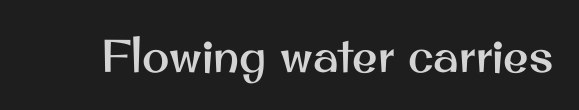
The image shows 46 px sans-serif type, upright; set normal letter spacing, not underlined; medium stroke contrast and a small x-height.
